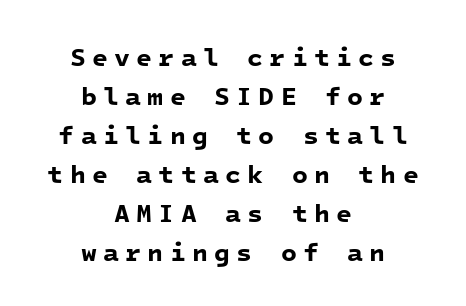
{"bold": "yes", "underline": "no", "align": "center", "line_spacing": "normal", "line_spacing_ratio": 1.5, "letter_spacing": "wide", "letter_spacing_em": 0.24, "glyph_px": 26}
